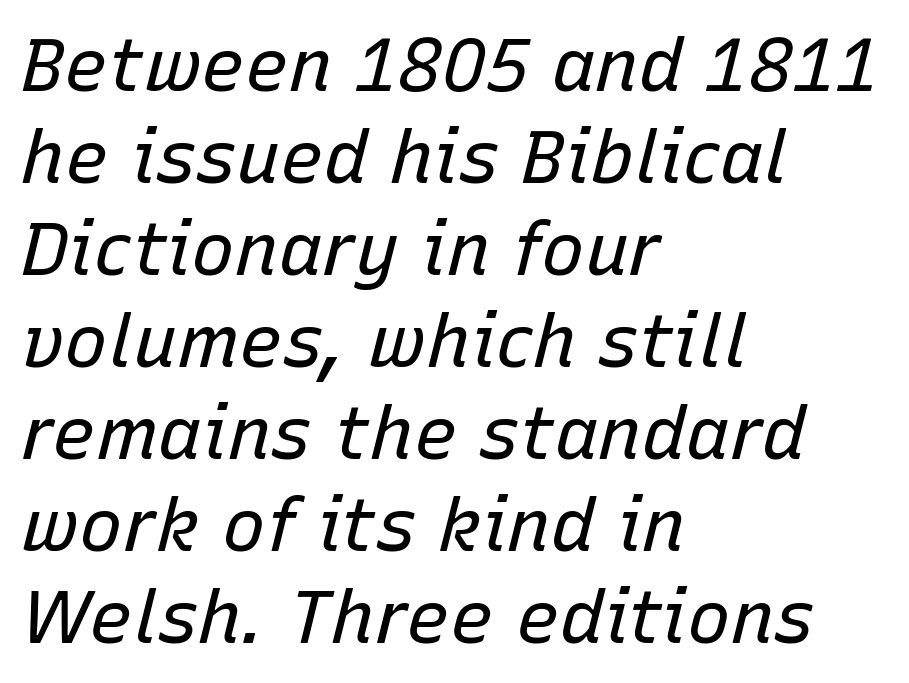
Heaviness? Minimal to ordinary, like unemphasized prose. Looking at the ascenders, they clearly lean. Does extra space separate the letters? No, they use regular spacing. The rag falls on the right side of this text block. Leading matches the norm, producing a regular column.
